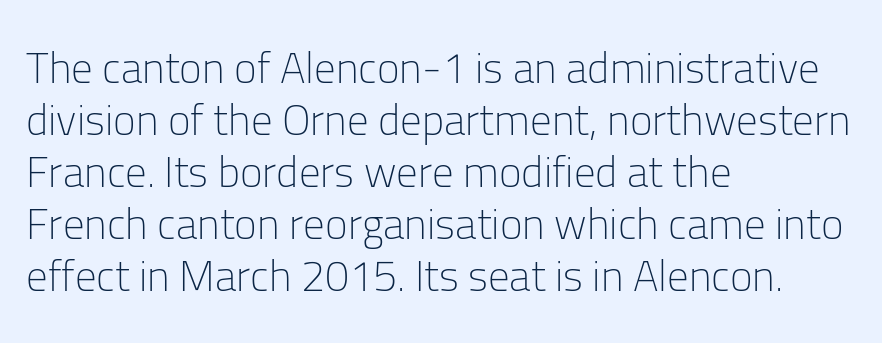
A typesetter would label this face a sans. Does extra space separate the letters? No, they use regular spacing. Casual observation: everything's shoved over to the left. Honestly, there is no underline to notice here at all.
